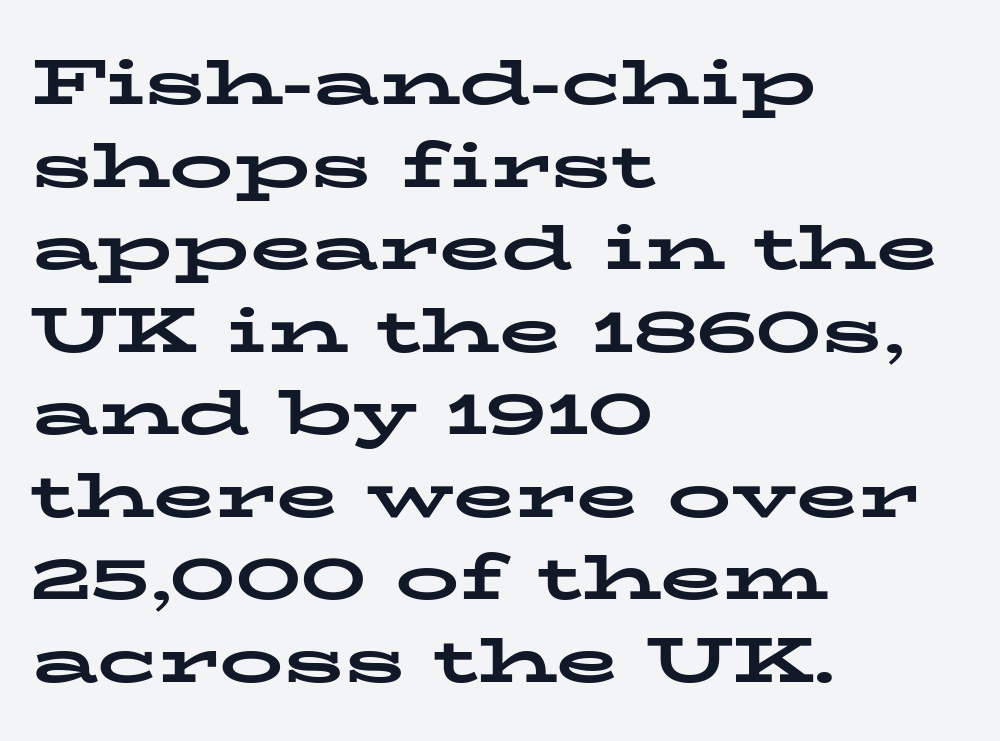
Q: Is the text bold? A: Yes.
Q: Is the text italic (slanted)? A: No, it is upright.
Q: Is the typeface a serif or a sans-serif typeface? A: Serif.
Q: Is the text underlined? A: No.
Q: How is the paragraph aligned? A: Left-aligned.
Q: Is the spacing between letters normal or unusually wide? A: Normal.
Q: Is the spacing between lines tight, normal or loose? A: Normal.
Q: Width (condensed, normal, or wide)? A: Wide.
Q: Stroke contrast? A: Low.
Q: x-height? A: Medium.
Q: Monospaced? A: No.
